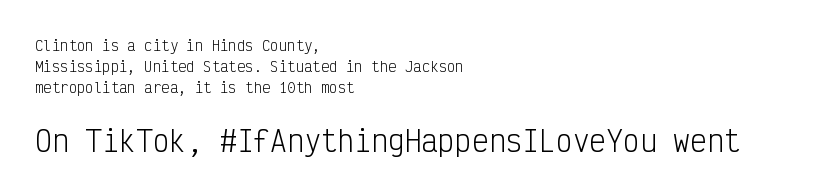
Q: Is the text bold? A: No.
Q: Is the text italic (slanted)? A: No, it is upright.
Q: Is the typeface a serif or a sans-serif typeface? A: Sans-serif.
Q: Is the text underlined? A: No.
Q: How is the paragraph aligned? A: Left-aligned.
Q: Is the spacing between letters normal or unusually wide? A: Normal.
Q: Is the spacing between lines tight, normal or loose? A: Normal.
Q: Which block of text is set in a larger size, the first (top) or the second (bottom)? A: The second (bottom) one.
Q: Width (condensed, normal, or wide)? A: Condensed.
Q: Stroke contrast? A: Low.
Q: x-height? A: Medium.
Q: Monospaced? A: Yes.
